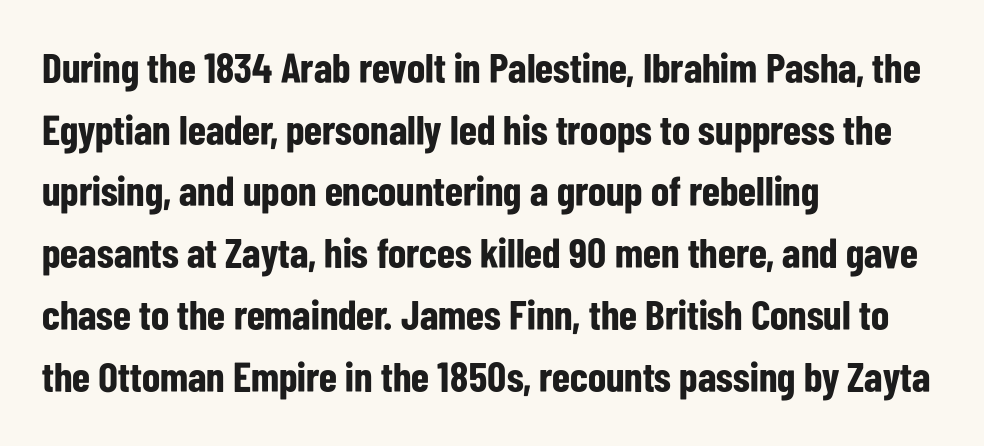
The image shows 42 px bold, condensed sans-serif type, upright; set left-aligned, normal line spacing (1.47x), normal letter spacing, not underlined; low stroke contrast and a medium x-height.
